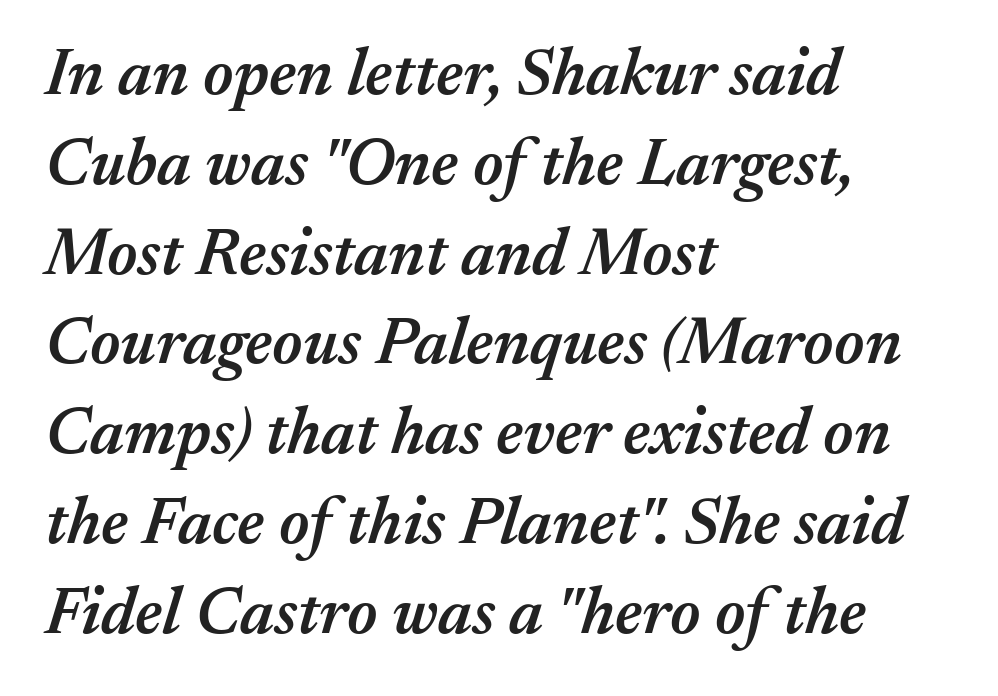
{"italic": "yes", "lean": "right", "slant_degrees": 17, "bold": "semi", "weight": "semibold", "width": "normal", "stroke_contrast": "medium", "x_height": "medium", "monospaced": "no", "underline": "no", "align": "left", "line_spacing": "normal", "line_spacing_ratio": 1.36, "letter_spacing": "normal", "letter_spacing_em": 0.0, "glyph_px": 66}
